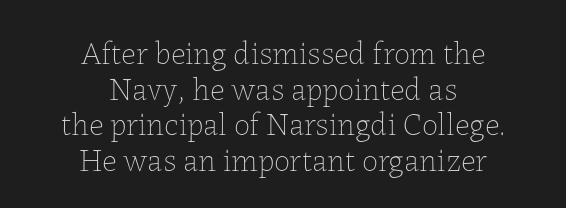
The image shows 32 px thin type, upright; set centered, tight line spacing (1.11x), normal letter spacing, not underlined; low stroke contrast and a medium x-height.
